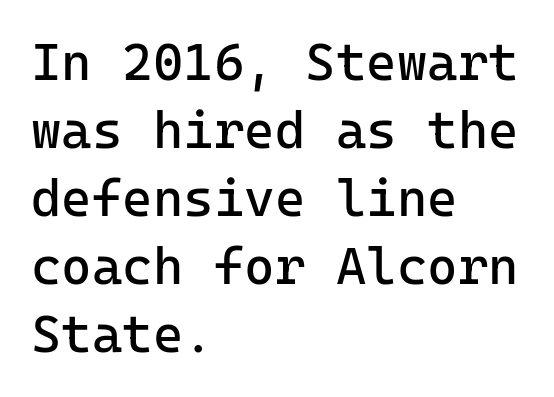
Rows of type keep a routine distance in the vertical direction. Typeset ragged right — the left edge is the straight one. Think of a typewriter: that constant character pitch is what you see here. Beneath every word, the page is bare. Stroke terminals: plain, sans-serif.
